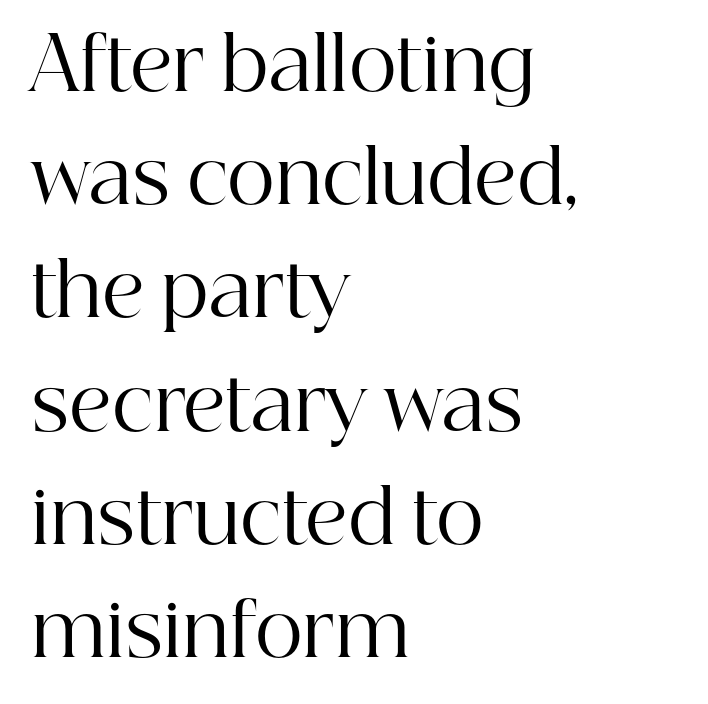
Q: Is the text bold? A: No.
Q: Is the text italic (slanted)? A: No, it is upright.
Q: Is the typeface a serif or a sans-serif typeface? A: Serif.
Q: Is the text underlined? A: No.
Q: How is the paragraph aligned? A: Left-aligned.
Q: Is the spacing between letters normal or unusually wide? A: Normal.
Q: Is the spacing between lines tight, normal or loose? A: Normal.
Q: Width (condensed, normal, or wide)? A: Normal.
Q: Stroke contrast? A: High.
Q: x-height? A: Medium.
Q: Monospaced? A: No.
